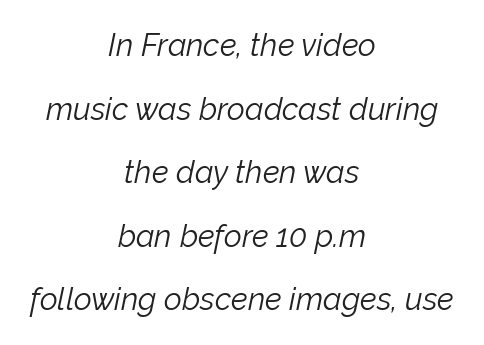
The image shows 31 px light type, italic (leaning right); set centered, loose line spacing (2.05x), normal letter spacing, not underlined; low stroke contrast and a medium x-height.
